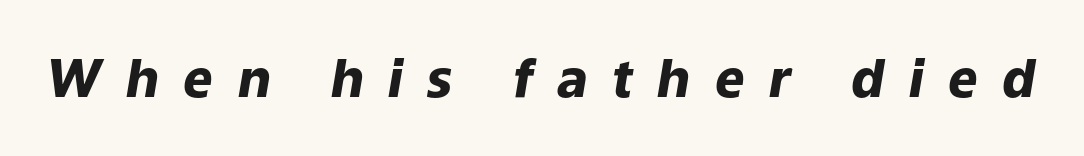
{"italic": "yes", "lean": "right", "slant_degrees": 9, "bold": "yes", "weight": "heavy", "width": "normal", "stroke_contrast": "low", "x_height": "medium", "monospaced": "no", "underline": "no", "letter_spacing": "wide", "letter_spacing_em": 0.47, "glyph_px": 52}
